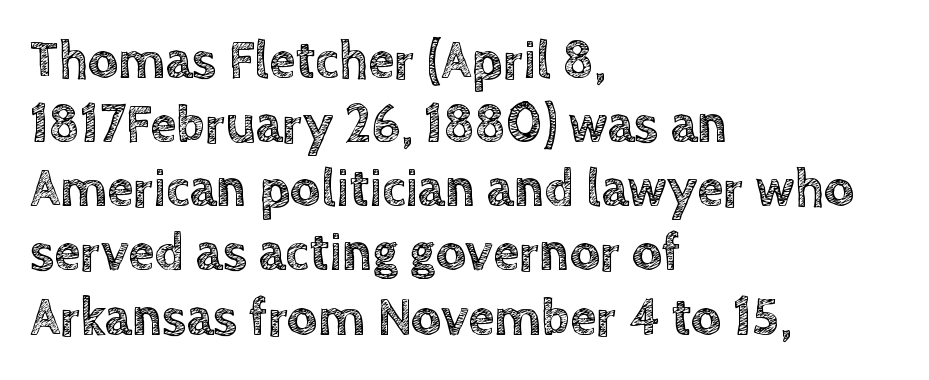
The font's upright variant was chosen for this text. Visually the block forms a straight wall on the left and a jagged coastline on the right. The specimen omits any rule beneath the text block's lines. The tracking reads as untouched default to a designer's eye. Looks like regular typesetting: each glyph gets only the width it needs.
